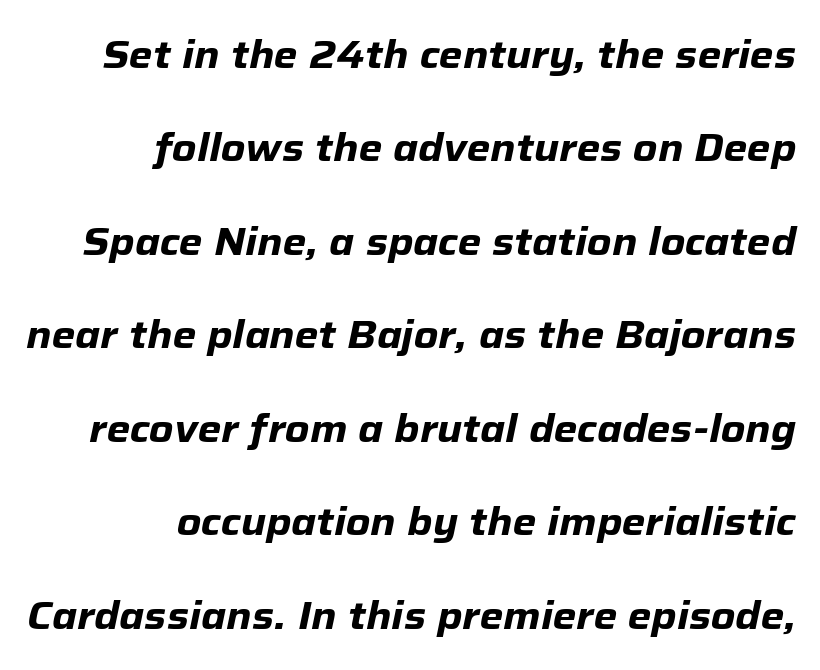
Each letter keeps its own natural width here, so spacing adapts to shape. The lines are spread far apart with generous leading. Its strokes are broad and dark, the hallmark of bold type. Posture: slanted. Only glyphs here, with clear space below each row.
